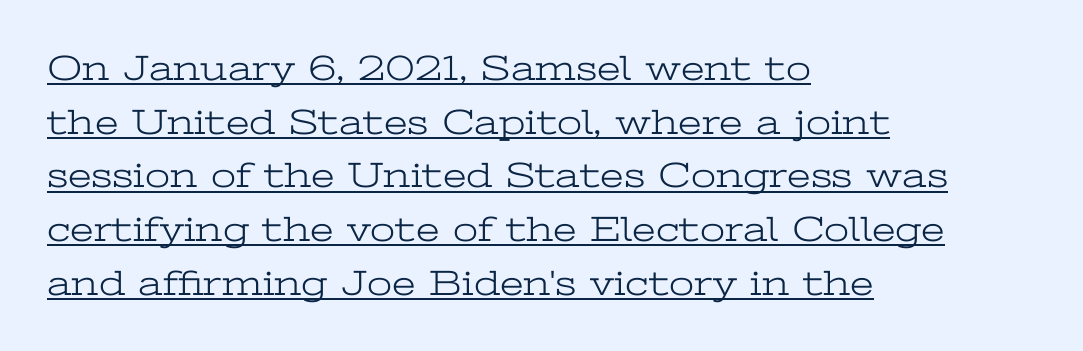
The image shows 36 px light, wide serif type, upright; set left-aligned, normal line spacing (1.49x), normal letter spacing, underlined; low stroke contrast and a medium x-height.
